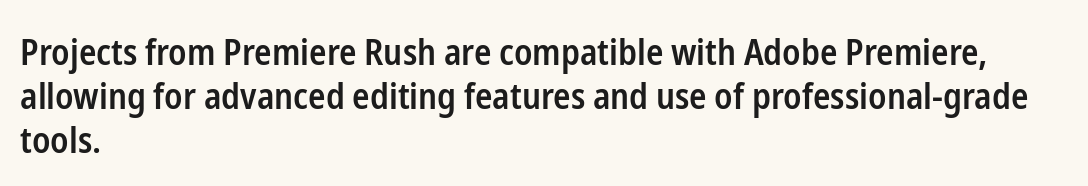
The image shows 36 px semibold, condensed sans-serif type, upright; set left-aligned, line spacing 1.22x, normal letter spacing, not underlined; low stroke contrast and a medium x-height.
